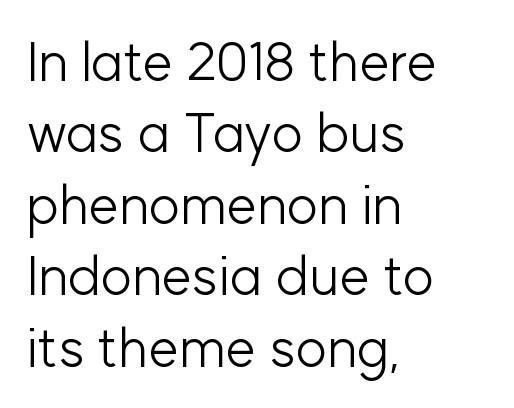
{"serif": "no", "italic": "no", "bold": "no", "weight": "light", "width": "normal", "stroke_contrast": "low", "x_height": "medium", "monospaced": "no", "underline": "no", "align": "left", "line_spacing": "normal", "line_spacing_ratio": 1.3, "letter_spacing": "normal", "letter_spacing_em": 0.0, "glyph_px": 55}
